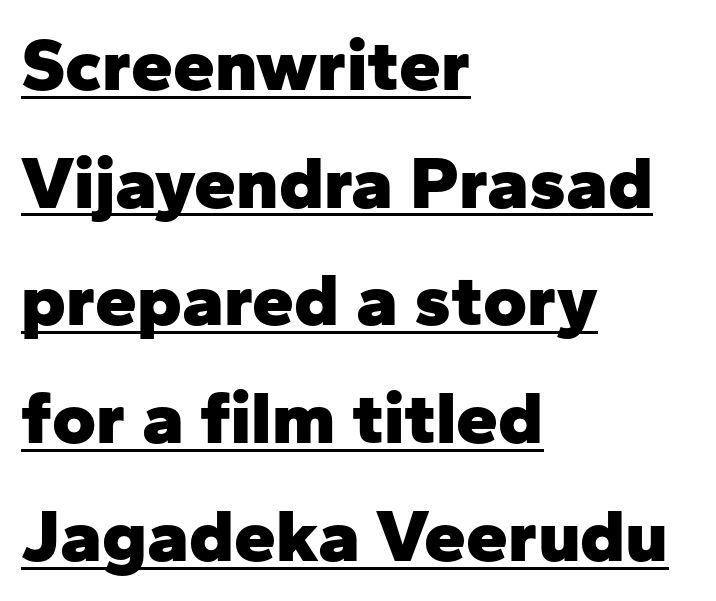
A classic flush-left, rag-right setting is used for this passage. Heft: maximum for text — a bold. Do the characters align in a grid? No, the font is proportional. Does the type have serifs? No, each stem ends abruptly.
